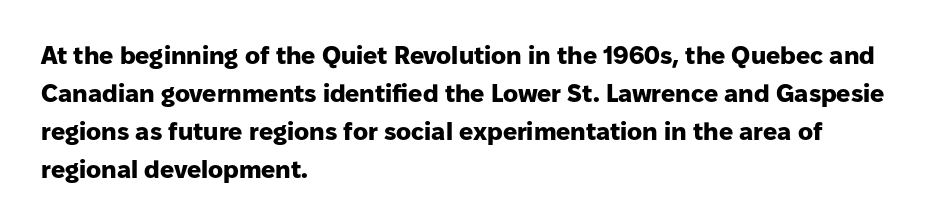
Q: Is the text bold? A: Yes.
Q: Is the text italic (slanted)? A: No, it is upright.
Q: Is the text underlined? A: No.
Q: How is the paragraph aligned? A: Left-aligned.
Q: Is the spacing between letters normal or unusually wide? A: Normal.
Q: Is the spacing between lines tight, normal or loose? A: Normal.
